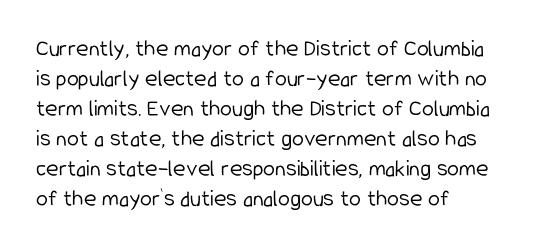
{"italic": "no", "bold": "no", "underline": "no", "align": "left", "line_spacing": "normal", "line_spacing_ratio": 1.25, "letter_spacing": "normal", "letter_spacing_em": 0.0, "glyph_px": 24}
